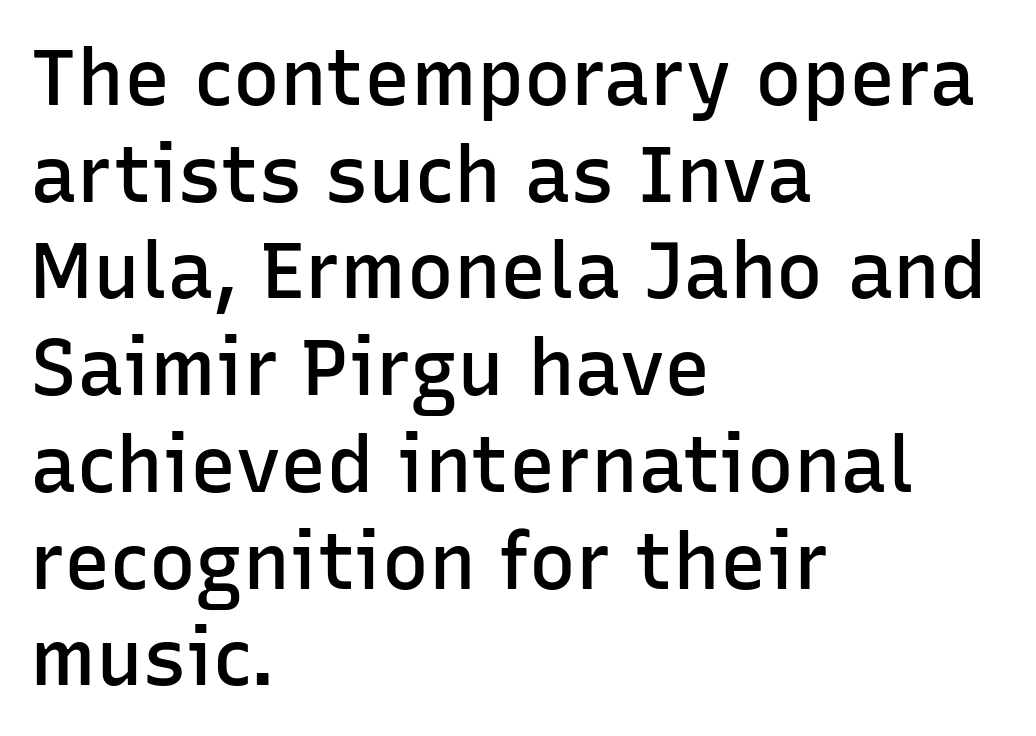
Q: Is the text bold? A: Semi-bold.
Q: Is the text italic (slanted)? A: No, it is upright.
Q: Is the typeface a serif or a sans-serif typeface? A: Sans-serif.
Q: Is the text underlined? A: No.
Q: How is the paragraph aligned? A: Left-aligned.
Q: Is the spacing between letters normal or unusually wide? A: Normal.
Q: Width (condensed, normal, or wide)? A: Normal.
Q: Stroke contrast? A: Low.
Q: x-height? A: Medium.
Q: Monospaced? A: No.
